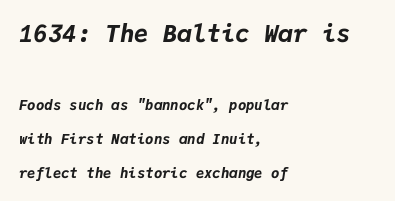
The passage shown is not underscored anywhere. Where is the straight margin? On the left. A typesetter would call this leading open, well beyond the default. Slanted lettering throughout. The letterforms sit shoulder to shoulder at normal distance. The passage shown begins with its larger block and ends with its smaller one.
